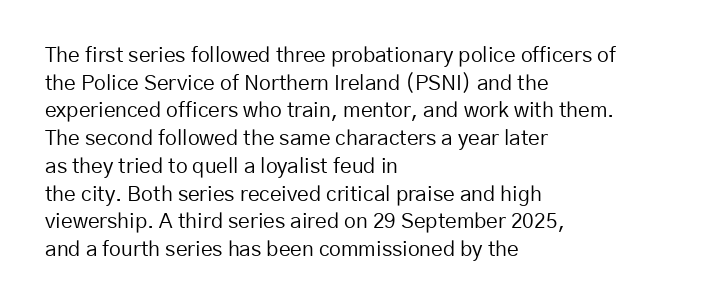
The image shows 21 px text type, upright; set left-aligned, normal line spacing (1.32x), normal letter spacing, not underlined.
